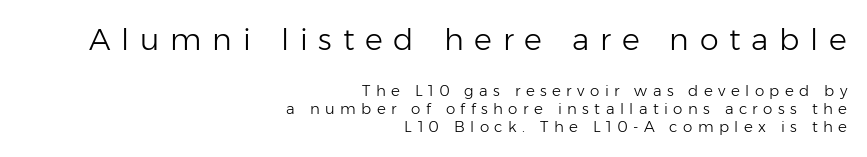
The image shows 30 px light sans-serif type, upright; set right-aligned, line spacing 1.22x, unusually wide letter spacing (+0.36 em), not underlined; the first (top) block is 2.0x larger; low stroke contrast and a medium x-height.
